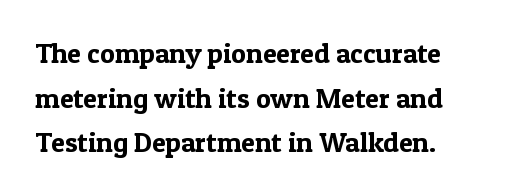
The image shows 28 px serif type, upright; set normal line spacing (1.59x), normal letter spacing, not underlined; a medium x-height.
